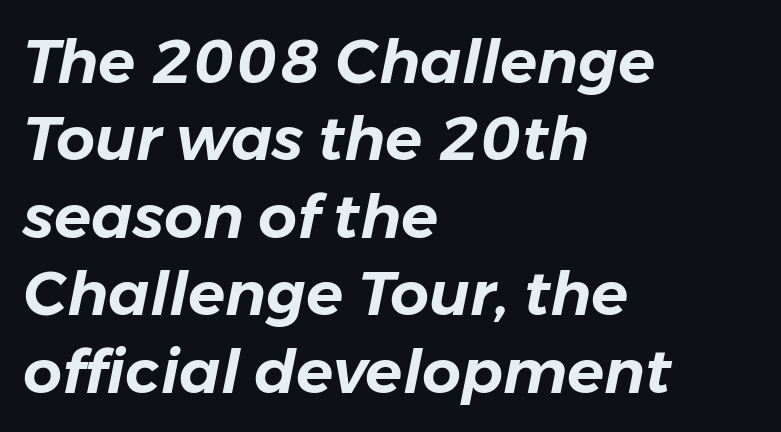
Q: Is the text italic (slanted)? A: Yes, it leans right by about 11 degrees.
Q: Is the text underlined? A: No.
Q: How is the paragraph aligned? A: Left-aligned.
Q: Is the spacing between letters normal or unusually wide? A: Normal.
Q: Is the spacing between lines tight, normal or loose? A: Normal.
Q: Width (condensed, normal, or wide)? A: Normal.
Q: Stroke contrast? A: Low.
Q: x-height? A: Medium.
Q: Monospaced? A: No.
